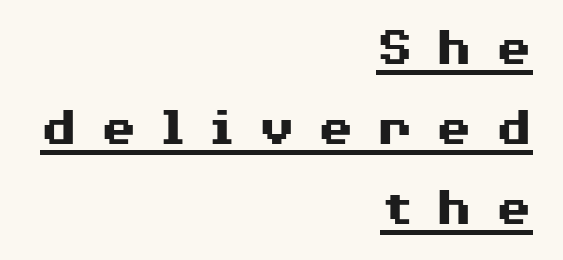
The image shows 54 px heavy, wide sans-serif type, upright; set right-aligned, normal line spacing (1.48x), unusually wide letter spacing (+0.4 em), underlined; medium stroke contrast and a medium x-height.
